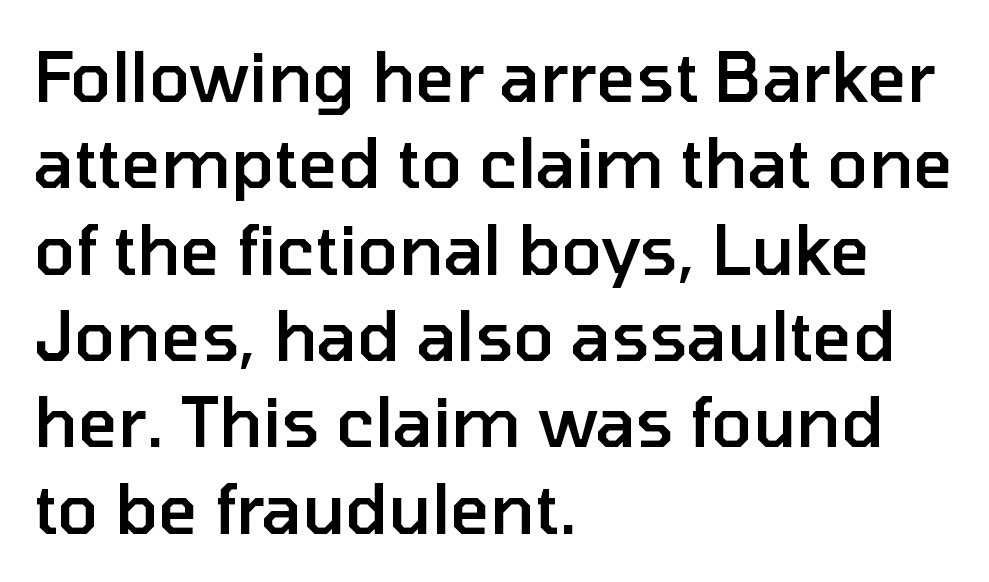
The image shows 68 px semibold sans-serif type, upright; set left-aligned, normal line spacing (1.27x), normal letter spacing, not underlined; low stroke contrast and a medium x-height.
